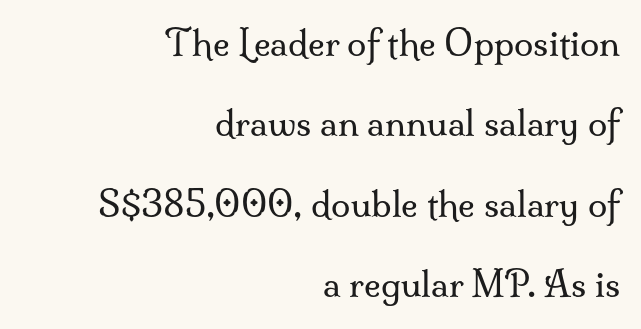
The image shows 35 px regular-weight serif type, upright; set right-aligned, loose line spacing (2.3x), normal letter spacing, not underlined; medium stroke contrast and a small x-height.
